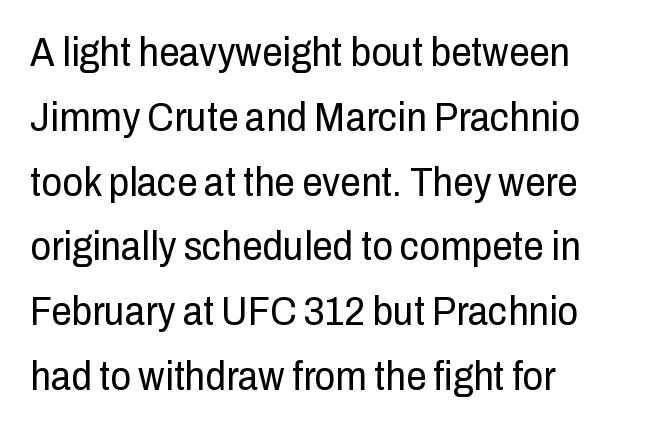
Q: Is the text bold? A: No.
Q: Is the text italic (slanted)? A: No, it is upright.
Q: Is the typeface a serif or a sans-serif typeface? A: Sans-serif.
Q: Is the text underlined? A: No.
Q: How is the paragraph aligned? A: Left-aligned.
Q: Is the spacing between letters normal or unusually wide? A: Normal.
Q: Is the spacing between lines tight, normal or loose? A: Normal.
Q: Width (condensed, normal, or wide)? A: Condensed.
Q: Stroke contrast? A: Low.
Q: x-height? A: Medium.
Q: Monospaced? A: No.
